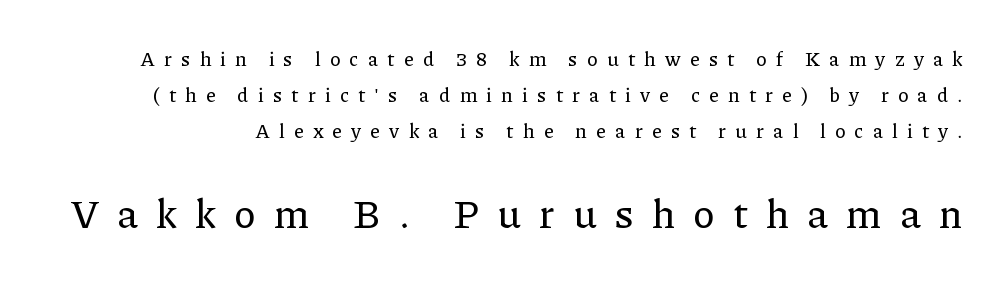
{"serif": "yes", "italic": "no", "width": "normal", "stroke_contrast": "low", "x_height": "medium", "monospaced": "no", "underline": "no", "line_spacing_ratio": 1.8, "letter_spacing": "wide", "letter_spacing_em": 0.45, "larger_block": "second", "size_ratio": 2.0, "glyph_px": 40}
